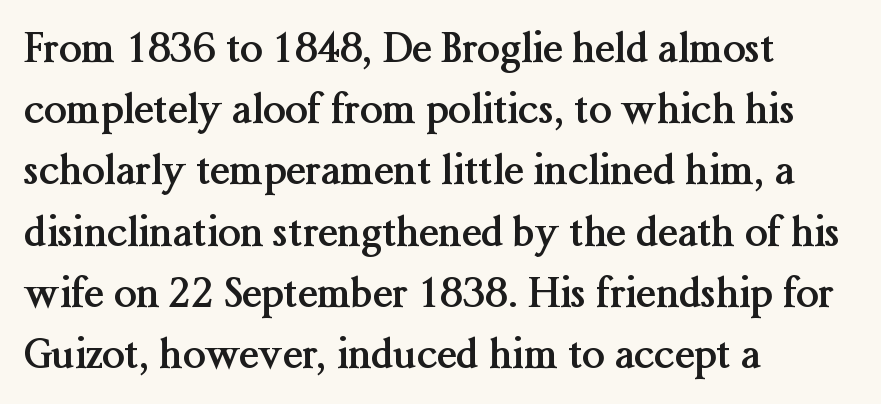
The image shows 40 px semibold serif type, upright; set left-aligned, normal line spacing (1.53x), normal letter spacing, not underlined; medium stroke contrast and a medium x-height.
